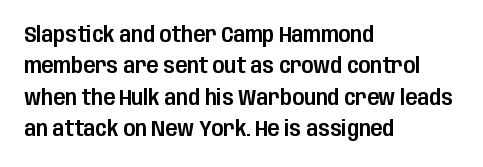
{"italic": "no", "underline": "no", "align": "left", "line_spacing": "normal", "line_spacing_ratio": 1.43, "letter_spacing": "normal", "letter_spacing_em": 0.0, "glyph_px": 22}
